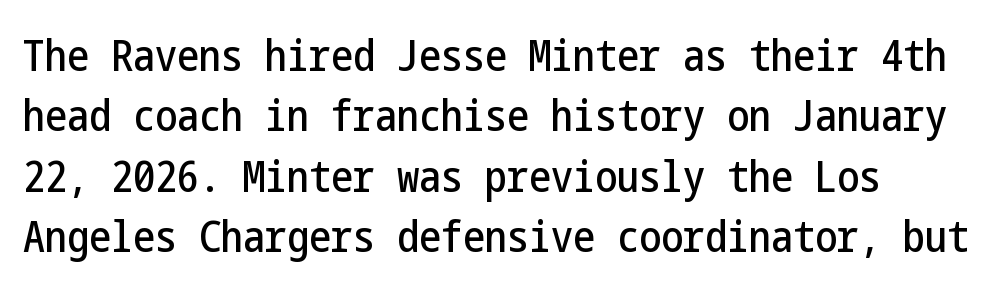
Check the space under the baseline: it is left empty. Italic? Not at all — the glyphs are vertical. The passage is arranged the way most books set body copy — flush left. Short note: letters normally spaced.
